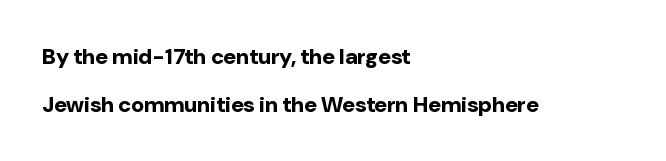
{"italic": "no", "bold": "yes", "underline": "no", "align": "left", "line_spacing": "loose", "line_spacing_ratio": 2.16, "letter_spacing": "normal", "letter_spacing_em": 0.0, "glyph_px": 22}
